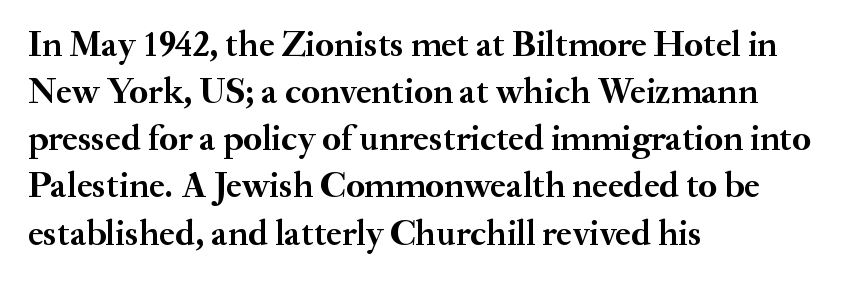
The image shows 36 px semibold serif type, upright; set left-aligned, normal line spacing (1.31x), normal letter spacing, not underlined; medium stroke contrast and a small x-height.
